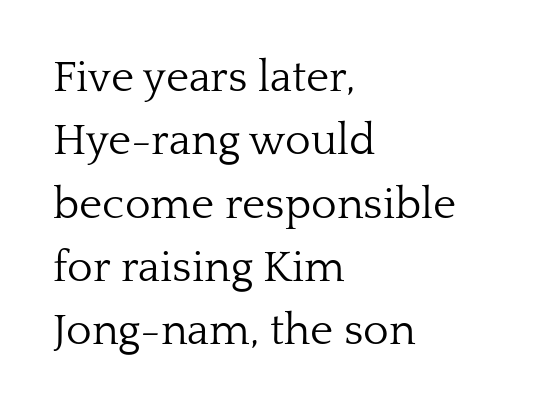
Q: Is the text bold? A: No.
Q: Is the text italic (slanted)? A: No, it is upright.
Q: Is the typeface a serif or a sans-serif typeface? A: Serif.
Q: Is the text underlined? A: No.
Q: How is the paragraph aligned? A: Left-aligned.
Q: Is the spacing between letters normal or unusually wide? A: Normal.
Q: Is the spacing between lines tight, normal or loose? A: Normal.
Q: Width (condensed, normal, or wide)? A: Normal.
Q: Stroke contrast? A: Low.
Q: x-height? A: Medium.
Q: Monospaced? A: No.
